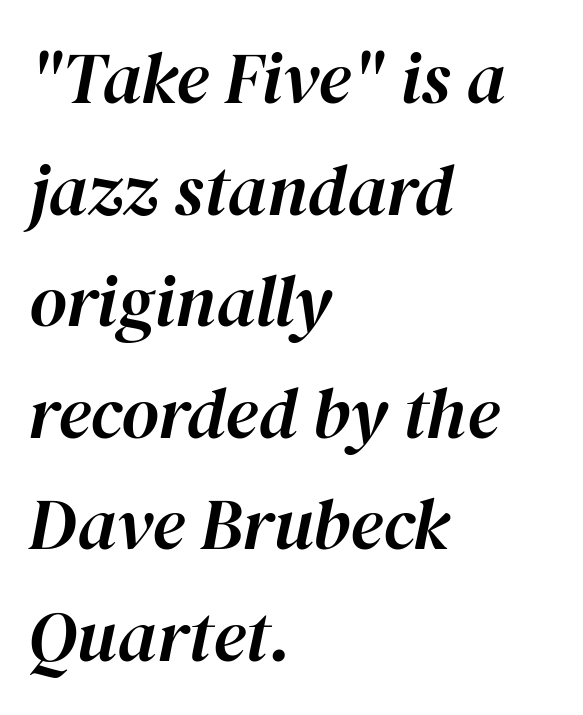
The image shows 72 px text type, italic (leaning right); set left-aligned, normal line spacing (1.55x), normal letter spacing, not underlined; high stroke contrast and a medium x-height.
